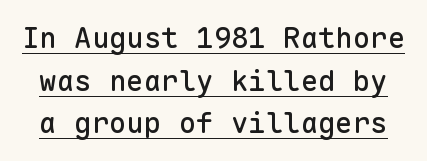
Q: Is the text italic (slanted)? A: No, it is upright.
Q: Is the typeface a serif or a sans-serif typeface? A: Sans-serif.
Q: Is the text underlined? A: Yes.
Q: Is the spacing between letters normal or unusually wide? A: Normal.
Q: Is the spacing between lines tight, normal or loose? A: Normal.
Q: Width (condensed, normal, or wide)? A: Normal.
Q: Stroke contrast? A: Low.
Q: x-height? A: Medium.
Q: Monospaced? A: Yes.
